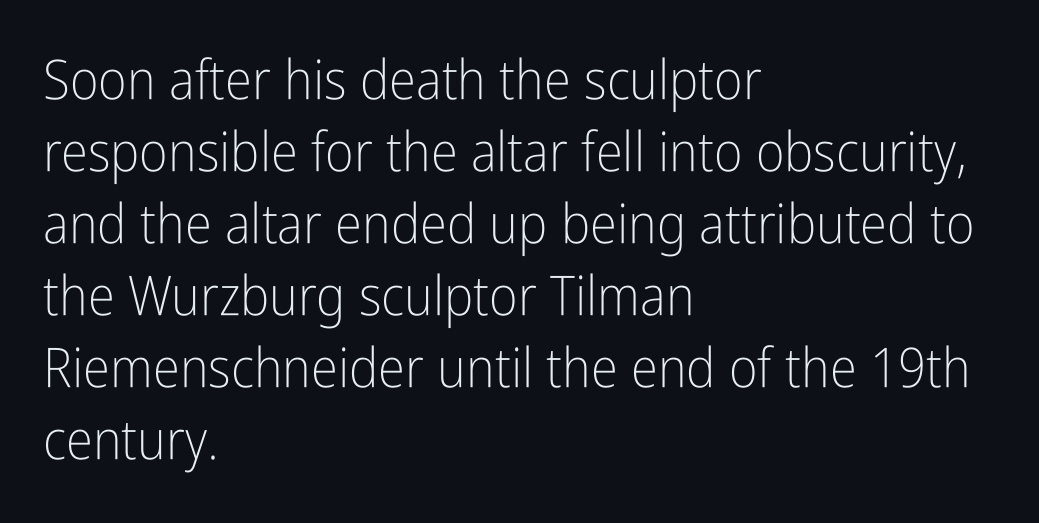
Upright lettering throughout. Varying glyph widths throughout — classic text-font behaviour. Evenly set lines give the paragraph a standard silhouette. Words appear dense and cohesive because spacing is normal. Caption: multi-line text, flush left, ragged right. The typeface has the unassuming heft of standard copy or less.
